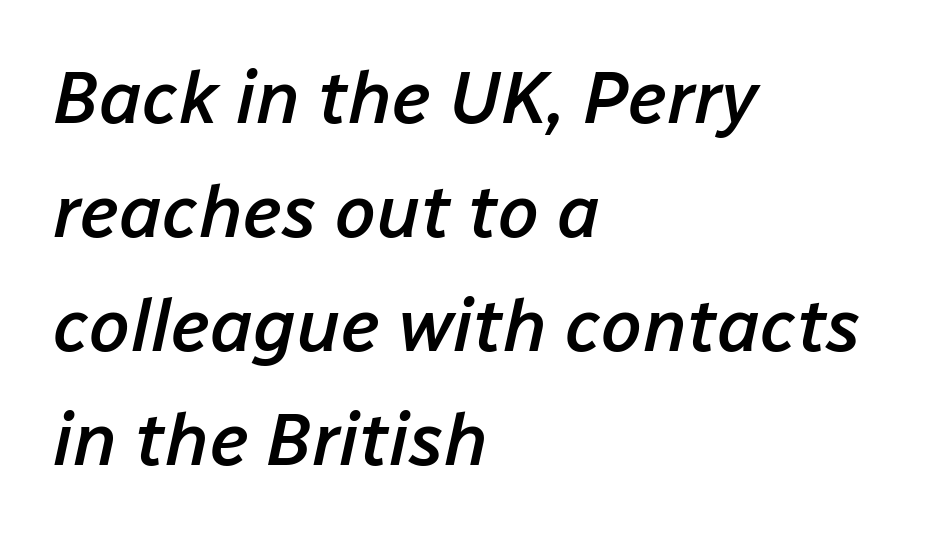
Nobody touched the tracking dial on this one. Note the varied advance widths — an 'i' is clearly narrower than an 'm'. Emphasis by weight is partial: semibold. Is the type slanted? Yes — the strokes lean at a clear angle. Underlining? Definitely not there.
